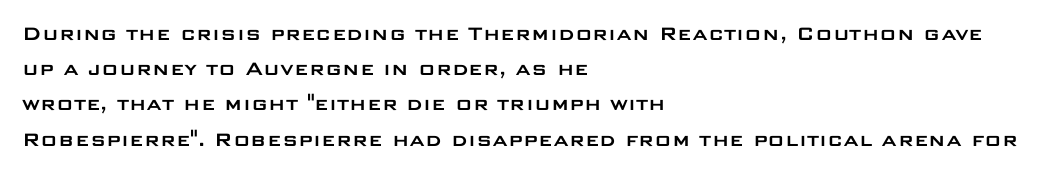
The image shows 23 px text type, upright; set left-aligned, normal line spacing (1.53x), normal letter spacing, not underlined.
